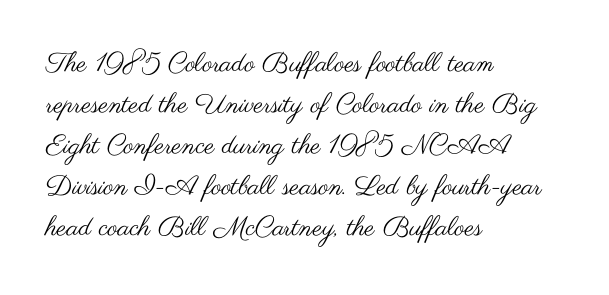
The image shows 27 px text type; set left-aligned, normal line spacing (1.52x), normal letter spacing, not underlined.
